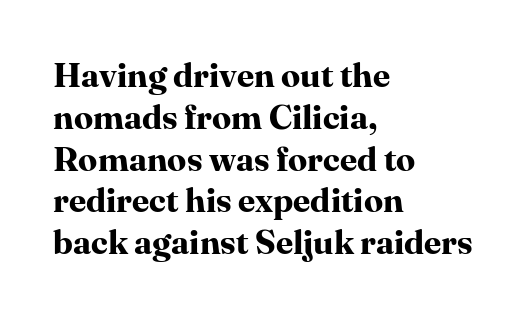
One-word summary of the alignment: left. Look at the tracking — it's just the regular setting, nothing added. The face used here is seriffed, in the tradition of book romans. Character widths vary here, with narrow letters taking less room than wide ones. Pretty heavy lettering here — definitely bold.
